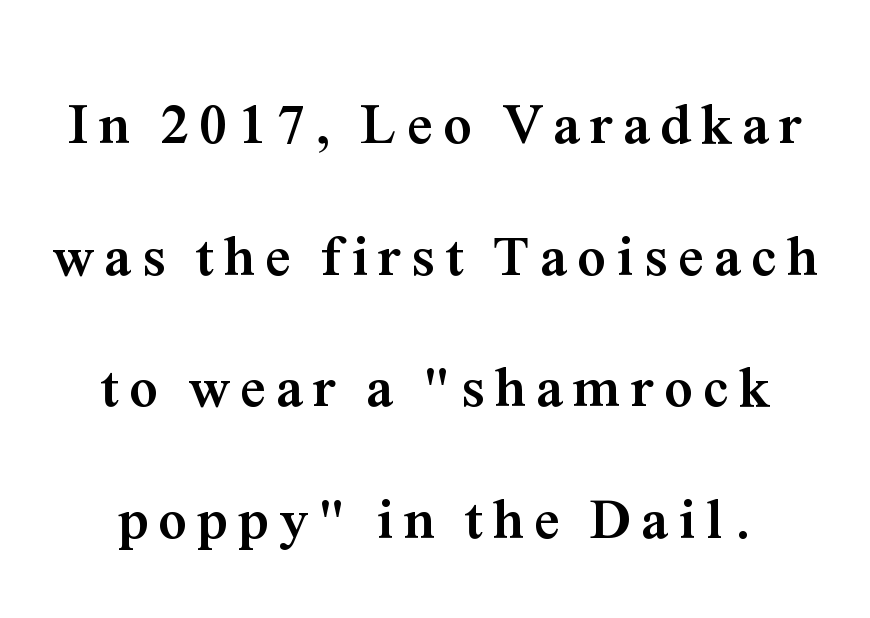
No word sits above an underline. Every letter is thick-stroked: bold, no question. Do the characters align in a grid? No, the font is proportional. Are there feet on the stems? There are — it's a serif. Airy leading.
